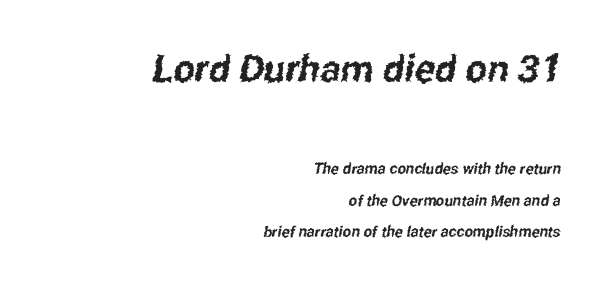
Q: Is the typeface a serif or a sans-serif typeface? A: Sans-serif.
Q: Is the text underlined? A: No.
Q: How is the paragraph aligned? A: Right-aligned.
Q: Is the spacing between letters normal or unusually wide? A: Normal.
Q: Is the spacing between lines tight, normal or loose? A: Loose.
Q: Which block of text is set in a larger size, the first (top) or the second (bottom)? A: The first (top) one.
Q: Width (condensed, normal, or wide)? A: Condensed.
Q: Stroke contrast? A: Low.
Q: x-height? A: Medium.
Q: Monospaced? A: No.
